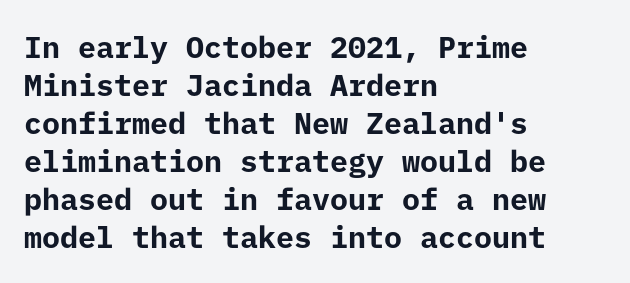
The image shows 30 px bold sans-serif type, upright; set left-aligned, normal line spacing (1.27x), normal letter spacing, not underlined; low stroke contrast and a medium x-height.
